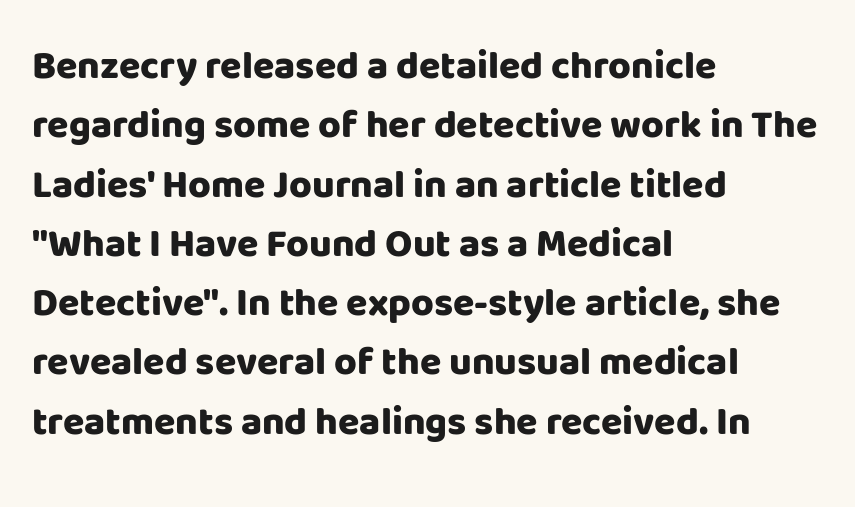
Q: Is the text bold? A: Yes.
Q: Is the text italic (slanted)? A: No, it is upright.
Q: Is the typeface a serif or a sans-serif typeface? A: Sans-serif.
Q: Is the text underlined? A: No.
Q: How is the paragraph aligned? A: Left-aligned.
Q: Is the spacing between letters normal or unusually wide? A: Normal.
Q: Is the spacing between lines tight, normal or loose? A: Normal.
Q: Width (condensed, normal, or wide)? A: Normal.
Q: Stroke contrast? A: Low.
Q: x-height? A: Large.
Q: Monospaced? A: No.
